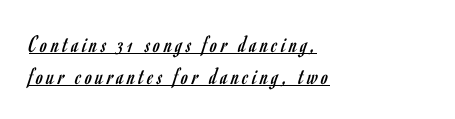
{"bold": "no", "underline": "yes", "align": "left", "line_spacing": "normal", "line_spacing_ratio": 1.27, "glyph_px": 25}
